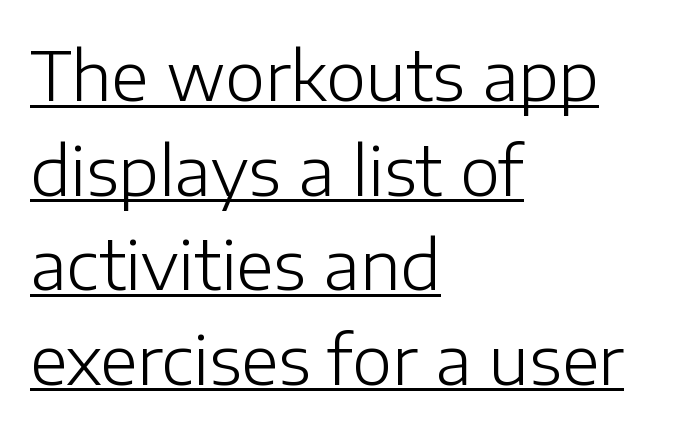
{"serif": "no", "italic": "no", "bold": "no", "weight": "light", "width": "normal", "stroke_contrast": "low", "x_height": "medium", "monospaced": "no", "underline": "yes", "align": "left", "line_spacing": "normal", "line_spacing_ratio": 1.39, "letter_spacing": "normal", "letter_spacing_em": 0.0, "glyph_px": 68}
